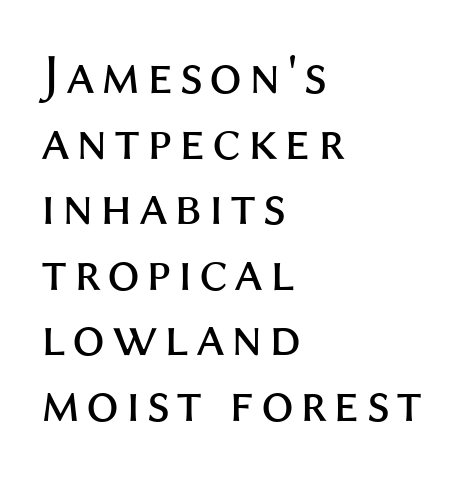
This sample uses an upright cut, with every glyph sitting square on the baseline. Bold? No — there's no thickening of the strokes. The rendering anchors every line to the left-hand side. No word sits above an underline.
